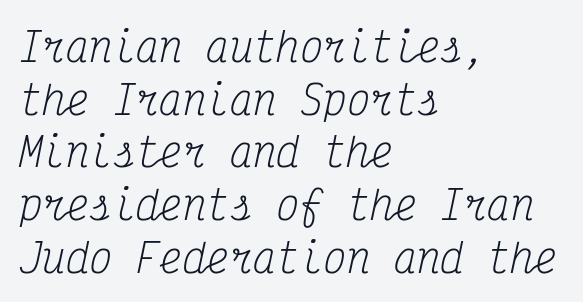
The letters march in equal steps, a hallmark of fixed-pitch type. The letters look calm and open, with moderate or lighter stems. The passage shown is not underscored anywhere. Spacing between characters is what you'd get straight out of the box. Quick note: italic. Horizontally, the lines are justified to the leading edge only.
